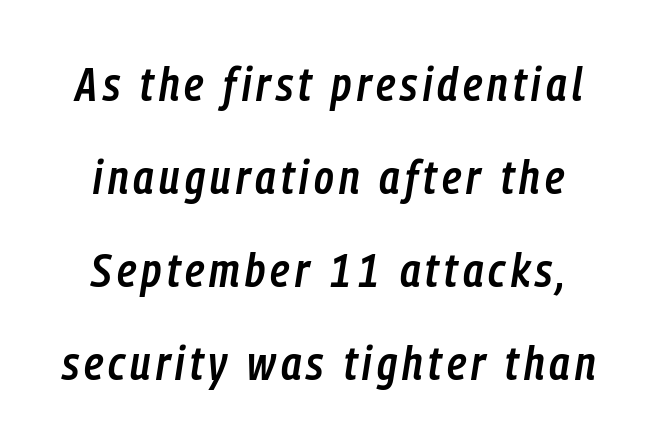
{"italic": "yes", "lean": "right", "slant_degrees": 9, "bold": "semi", "weight": "semibold", "width": "condensed", "stroke_contrast": "low", "x_height": "medium", "monospaced": "no", "underline": "no", "line_spacing": "loose", "line_spacing_ratio": 1.98, "glyph_px": 47}
